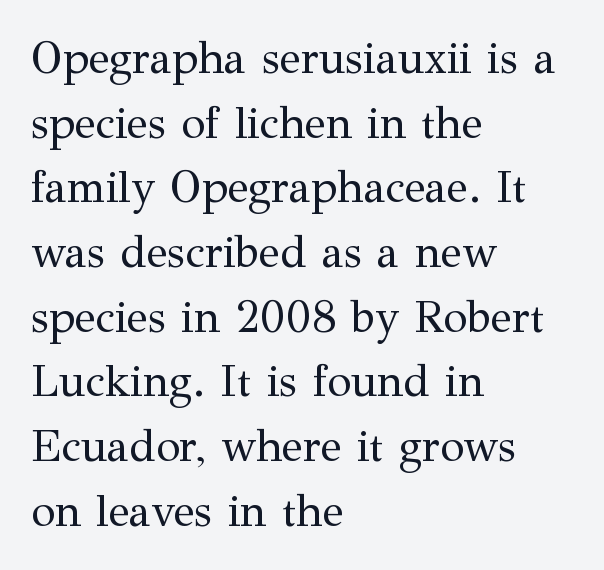
This sample keeps an unexceptional amount of space between lines. These lines are rendered in a variable-pitch font. Students, note that the glyphs here touch the page at normal intervals. Letters rest on an invisible, unmarked baseline. Note: serifs present on the glyphs. Heaviness? Minimal to ordinary, like unemphasized prose.
